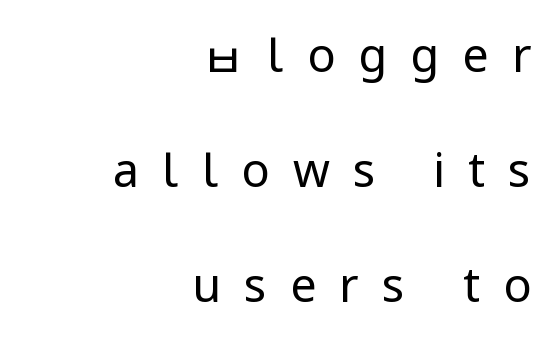
Q: Is the text bold? A: No.
Q: Is the text italic (slanted)? A: No, it is upright.
Q: Is the typeface a serif or a sans-serif typeface? A: Sans-serif.
Q: Is the text underlined? A: No.
Q: How is the paragraph aligned? A: Right-aligned.
Q: Is the spacing between letters normal or unusually wide? A: Unusually wide.
Q: Is the spacing between lines tight, normal or loose? A: Loose.
Q: Width (condensed, normal, or wide)? A: Condensed.
Q: Stroke contrast? A: Low.
